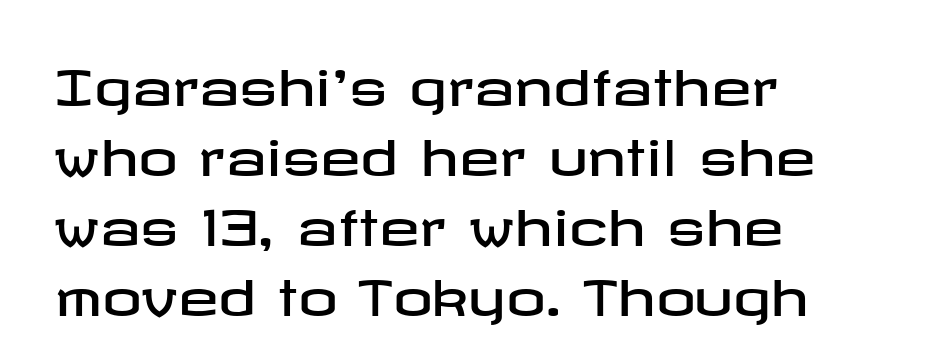
The image shows 49 px wide sans-serif type, upright; set left-aligned, normal line spacing (1.43x), normal letter spacing, not underlined; low stroke contrast and a medium x-height.
